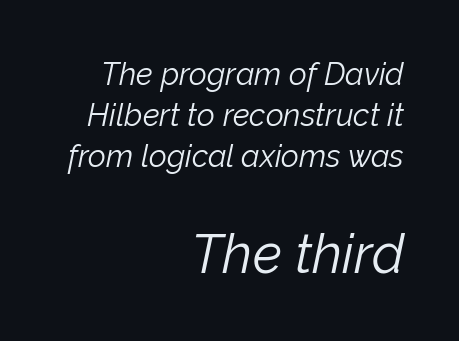
Q: Is the text bold? A: No.
Q: Is the text italic (slanted)? A: Yes, it leans right by about 12 degrees.
Q: Is the text underlined? A: No.
Q: How is the paragraph aligned? A: Right-aligned.
Q: Is the spacing between letters normal or unusually wide? A: Normal.
Q: Is the spacing between lines tight, normal or loose? A: Normal.
Q: Which block of text is set in a larger size, the first (top) or the second (bottom)? A: The second (bottom) one.
Q: Width (condensed, normal, or wide)? A: Normal.
Q: Stroke contrast? A: Low.
Q: x-height? A: Medium.
Q: Monospaced? A: No.
